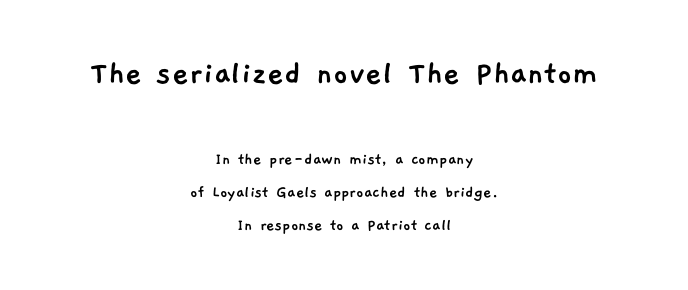
The glyphs in this specimen are sans serif. Proportional: the letters do not fall into vertical columns. Leftover space on each line is divided equally before and after the words. Each word holds together tightly as a unit, with standard inter-letter gaps.
